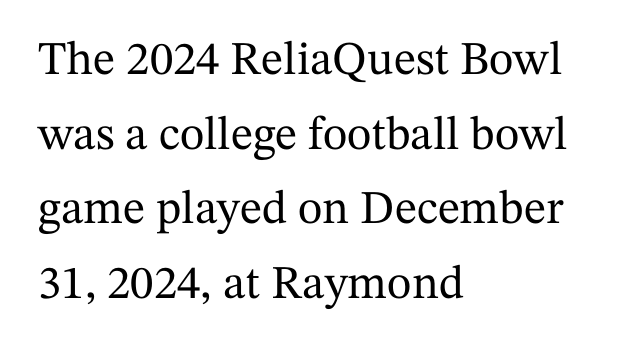
{"serif": "yes", "italic": "no", "width": "normal", "stroke_contrast": "medium", "x_height": "medium", "monospaced": "no", "underline": "no", "align": "left", "line_spacing": "normal", "line_spacing_ratio": 1.59, "letter_spacing": "normal", "letter_spacing_em": 0.0, "glyph_px": 47}
